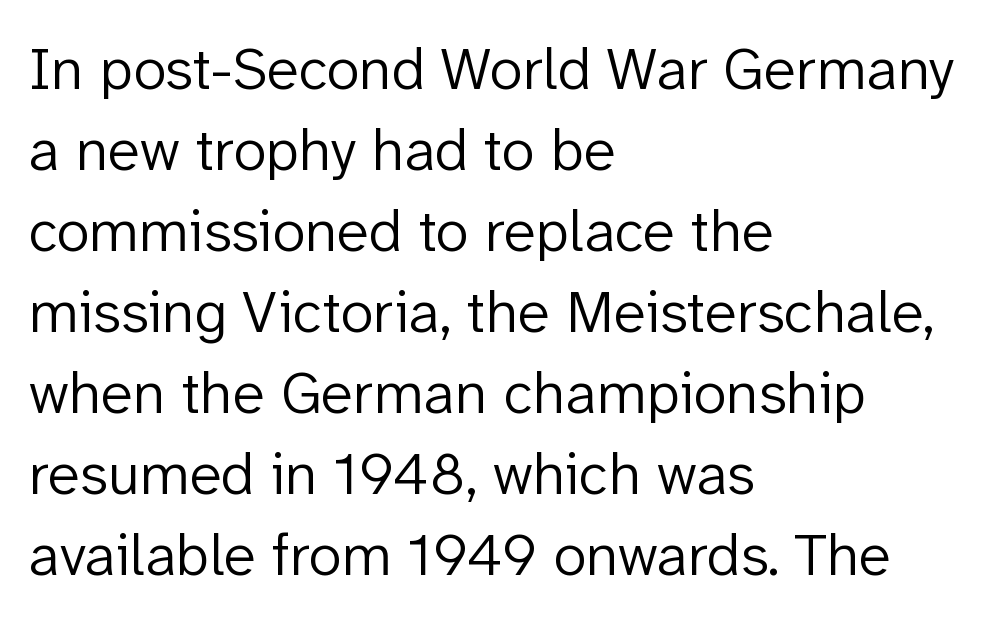
Heft: none added — not bold. The rendering shows plain stroke endings on the letterforms — a sans-serif design. Glyph-to-glyph distance matches everyday printed text. Here the designer chose a conventional face with non-uniform glyph widths. Typeset ragged right — the left edge is the straight one. This rendering features lettering with no underline.
